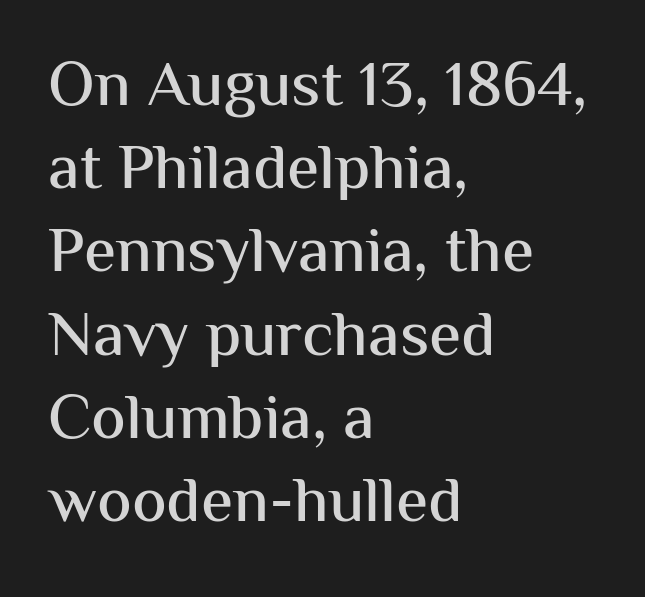
How would I describe the line gaps? Plain and ordinary. Honestly, the letter spacing is just normal — you wouldn't notice it. This sample is left-justified, so line endings fall wherever the words run out. Lines of text with bare space underneath. The characters display no serif detailing; their extremities are plain. These lines were composed using upright roman letters.
